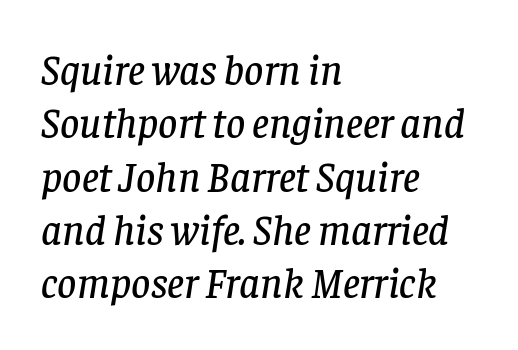
The rendering anchors every line to the left-hand side. Varying glyph widths throughout — classic text-font behaviour. Is the type slanted? Yes — the strokes lean at a clear angle. Compared with typical paragraphs, the rows here are spaced about the same. There is no visible air inserted between adjacent glyphs. Observe the serifs anchoring each vertical stroke in this sample.
